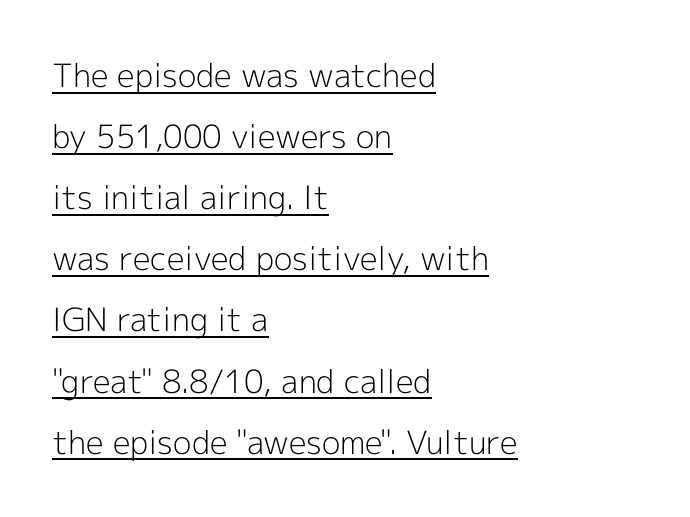
Q: Is the text bold? A: No.
Q: Is the text italic (slanted)? A: No, it is upright.
Q: Is the typeface a serif or a sans-serif typeface? A: Sans-serif.
Q: Is the text underlined? A: Yes.
Q: How is the paragraph aligned? A: Left-aligned.
Q: Is the spacing between letters normal or unusually wide? A: Normal.
Q: Is the spacing between lines tight, normal or loose? A: Loose.
Q: Width (condensed, normal, or wide)? A: Normal.
Q: x-height? A: Medium.
Q: Monospaced? A: No.
